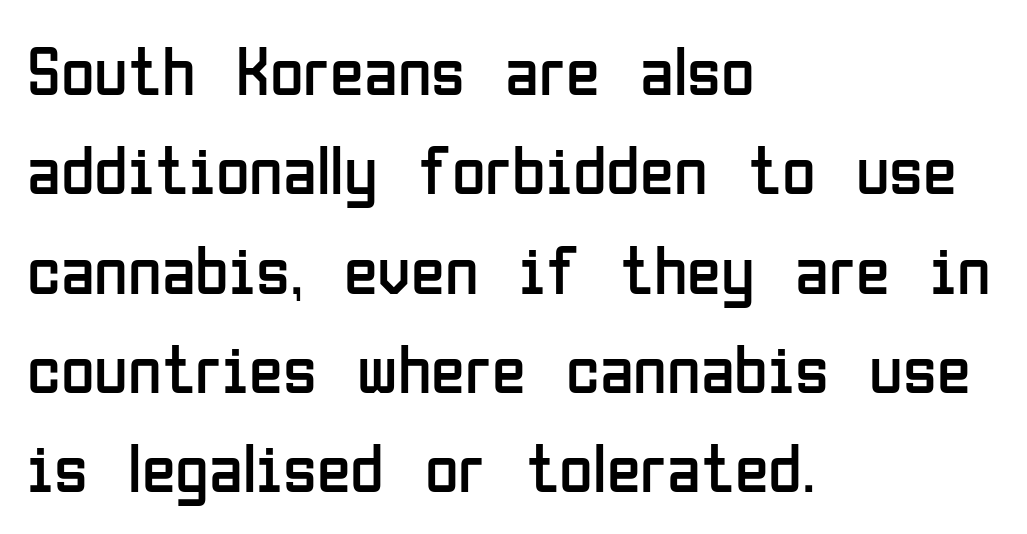
Q: Is the text bold? A: No.
Q: Is the text italic (slanted)? A: No, it is upright.
Q: Is the typeface a serif or a sans-serif typeface? A: Sans-serif.
Q: Is the text underlined? A: No.
Q: How is the paragraph aligned? A: Left-aligned.
Q: Is the spacing between letters normal or unusually wide? A: Normal.
Q: Is the spacing between lines tight, normal or loose? A: Normal.
Q: Width (condensed, normal, or wide)? A: Condensed.
Q: Stroke contrast? A: Low.
Q: x-height? A: Medium.
Q: Monospaced? A: No.
